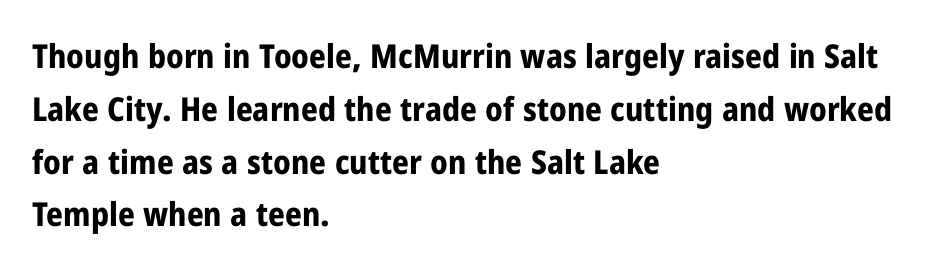
Q: Is the text bold? A: Yes.
Q: Is the text italic (slanted)? A: No, it is upright.
Q: Is the typeface a serif or a sans-serif typeface? A: Sans-serif.
Q: Is the text underlined? A: No.
Q: How is the paragraph aligned? A: Left-aligned.
Q: Is the spacing between letters normal or unusually wide? A: Normal.
Q: Is the spacing between lines tight, normal or loose? A: Normal.
Q: Width (condensed, normal, or wide)? A: Condensed.
Q: Stroke contrast? A: Low.
Q: x-height? A: Medium.
Q: Monospaced? A: No.
